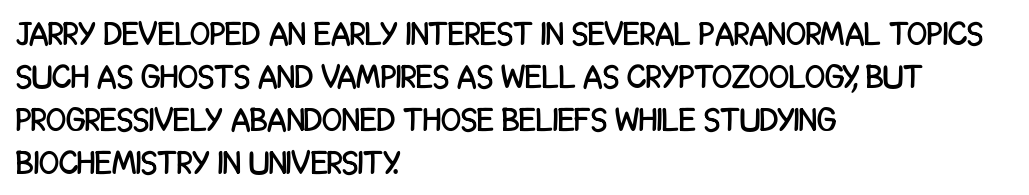
Q: Is the text italic (slanted)? A: No, it is upright.
Q: Is the typeface a serif or a sans-serif typeface? A: Sans-serif.
Q: Is the text underlined? A: No.
Q: How is the paragraph aligned? A: Left-aligned.
Q: Is the spacing between letters normal or unusually wide? A: Normal.
Q: Is the spacing between lines tight, normal or loose? A: Normal.
Q: Width (condensed, normal, or wide)? A: Condensed.
Q: Stroke contrast? A: Low.
Q: x-height? A: Large.
Q: Monospaced? A: No.
